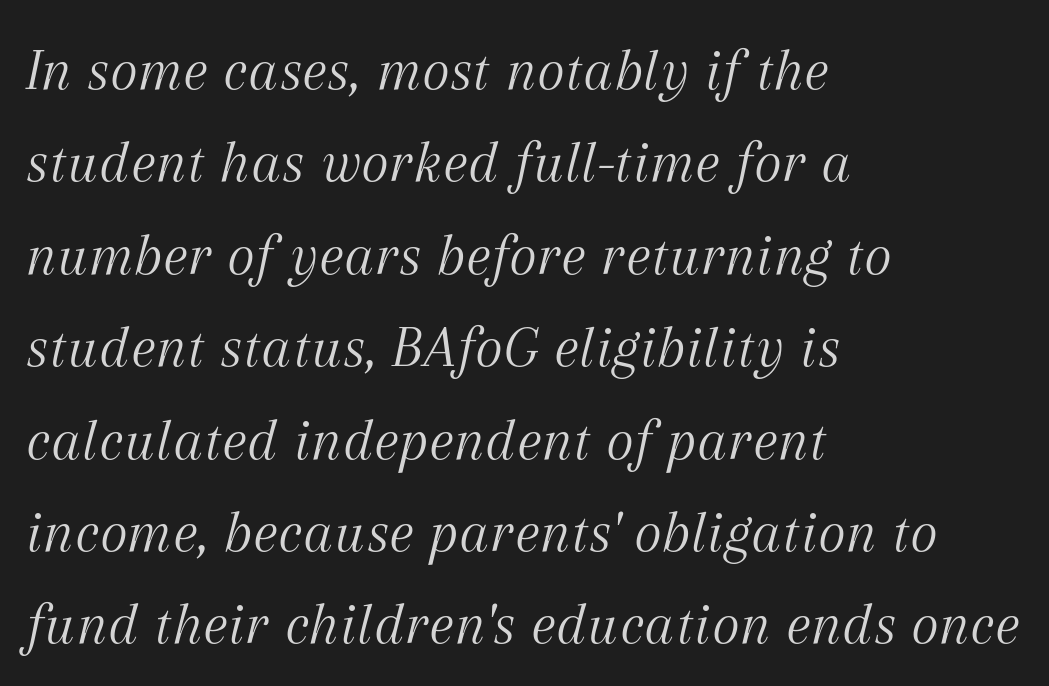
Do the characters align in a grid? No, the font is proportional. You can tell it's italic because the verticals aren't actually vertical. The letterforms sit shoulder to shoulder at normal distance. The words here are not underlined.
